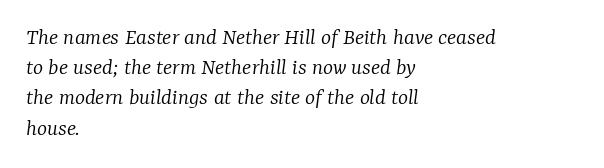
{"italic": "yes", "lean": "right", "slant_degrees": 7, "bold": "no", "underline": "no", "align": "left", "line_spacing": "normal", "line_spacing_ratio": 1.26, "letter_spacing": "normal", "letter_spacing_em": 0.0, "glyph_px": 24}
